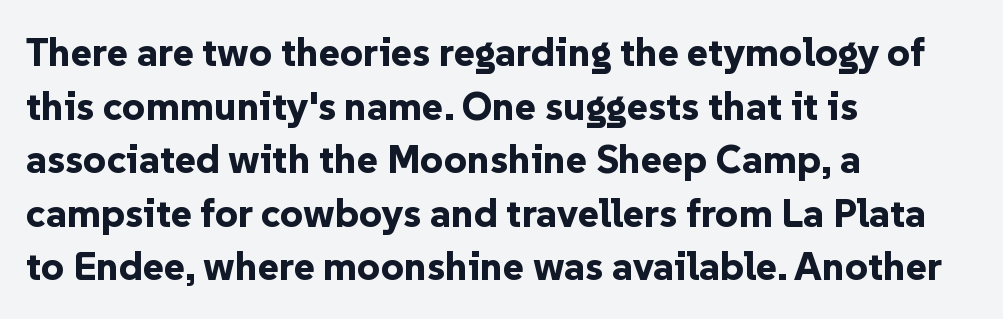
The image shows 40 px bold sans-serif type, upright; set left-aligned, normal line spacing (1.34x), normal letter spacing, not underlined; low stroke contrast and a medium x-height.
